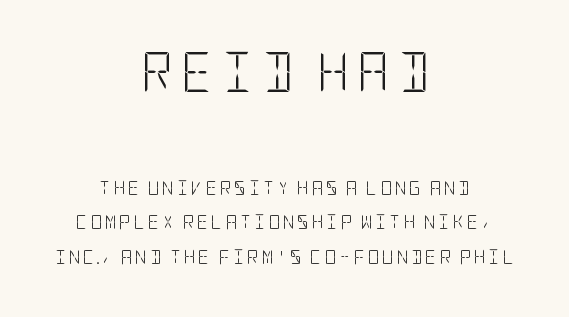
The image shows 39 px light, condensed sans-serif type, upright; set centered, loose line spacing (2.47x), unusually wide letter spacing (+0.21 em), not underlined; the first (top) block is 2.79x larger; low stroke contrast and a large x-height.
